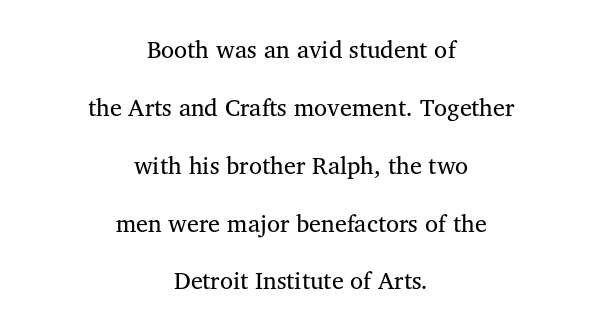
{"italic": "no", "bold": "no", "underline": "no", "align": "center", "line_spacing": "loose", "line_spacing_ratio": 2.41, "letter_spacing": "normal", "letter_spacing_em": 0.0, "glyph_px": 24}
